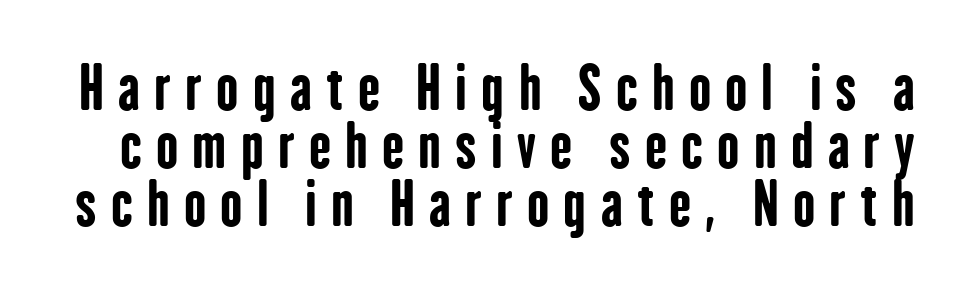
The image shows 59 px bold, condensed sans-serif type, upright; set tight line spacing (0.98x), unusually wide letter spacing (+0.24 em), not underlined; low stroke contrast and a medium x-height.
